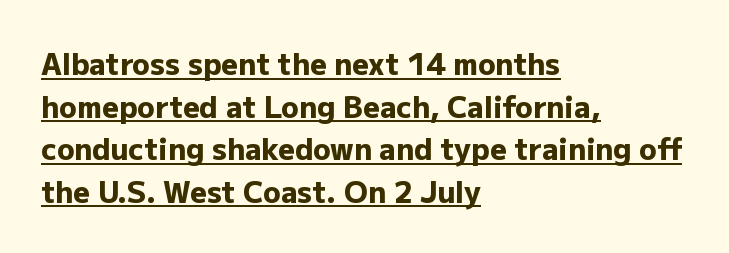
Q: Is the text bold? A: Yes.
Q: Is the text italic (slanted)? A: No, it is upright.
Q: Is the typeface a serif or a sans-serif typeface? A: Sans-serif.
Q: Is the text underlined? A: Yes.
Q: How is the paragraph aligned? A: Left-aligned.
Q: Is the spacing between letters normal or unusually wide? A: Normal.
Q: Is the spacing between lines tight, normal or loose? A: Normal.
Q: Width (condensed, normal, or wide)? A: Normal.
Q: Stroke contrast? A: Low.
Q: x-height? A: Medium.
Q: Monospaced? A: No.
